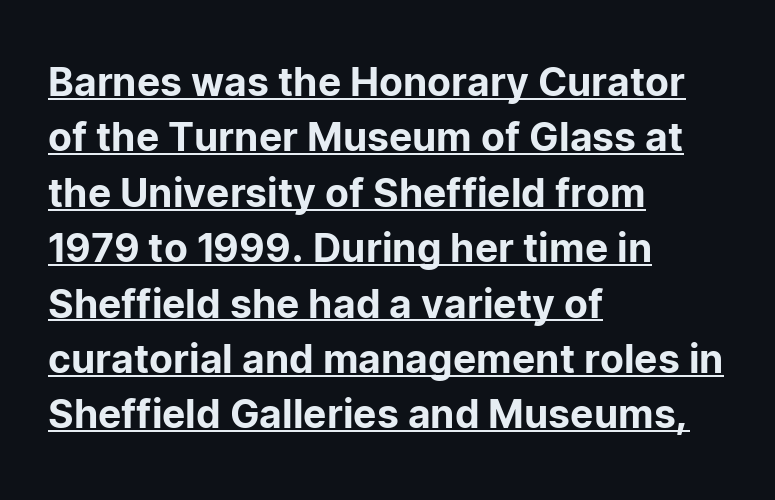
The specimen includes a rule beneath the text block's lines. The lines sit at an ordinary, default distance from one another. Is the letter spacing exaggerated? No — it looks like the ordinary default. No feet cap the strokes, marking this as sans-serif type. A roman cut, with each character standing at attention. Each letter keeps its own natural width here, so spacing adapts to shape.
